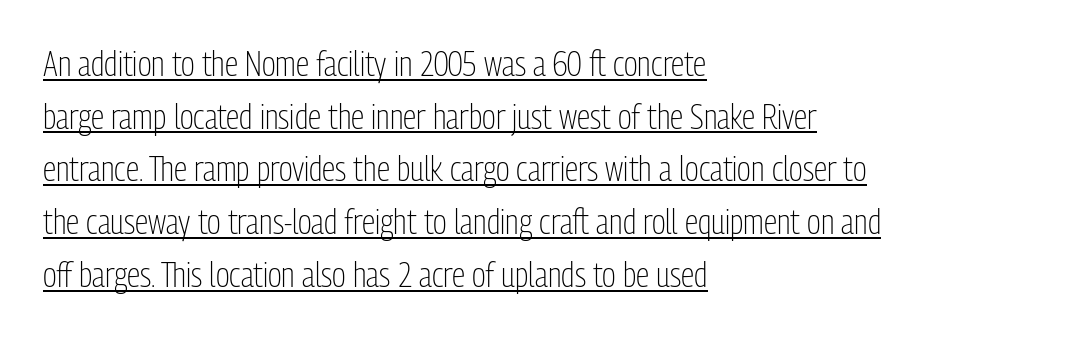
The image shows 34 px light, condensed sans-serif type, upright; set left-aligned, normal line spacing (1.55x), normal letter spacing, underlined; low stroke contrast and a medium x-height.
